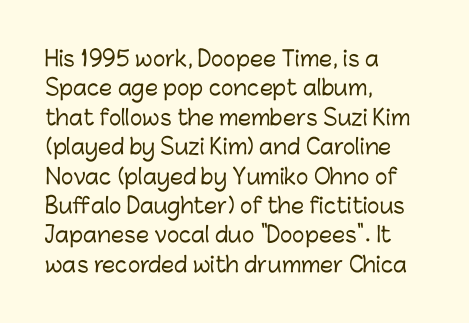
{"italic": "no", "underline": "no", "align": "left", "line_spacing": "normal", "line_spacing_ratio": 1.4, "letter_spacing": "normal", "letter_spacing_em": 0.0, "glyph_px": 21}
